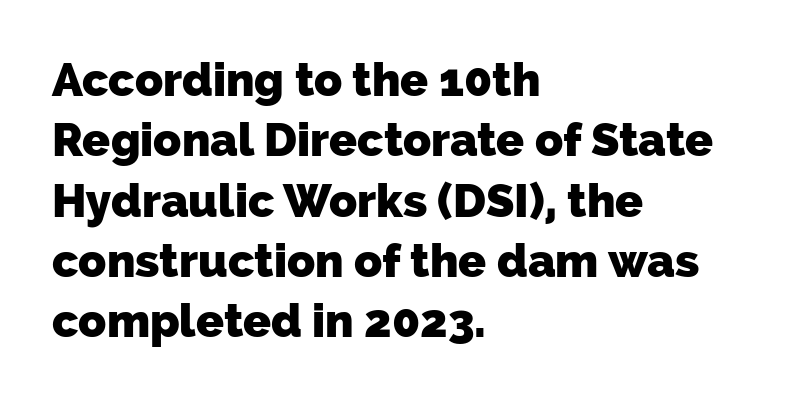
The image shows 46 px heavy sans-serif type; set left-aligned, normal line spacing (1.31x), normal letter spacing, not underlined; low stroke contrast and a medium x-height.
